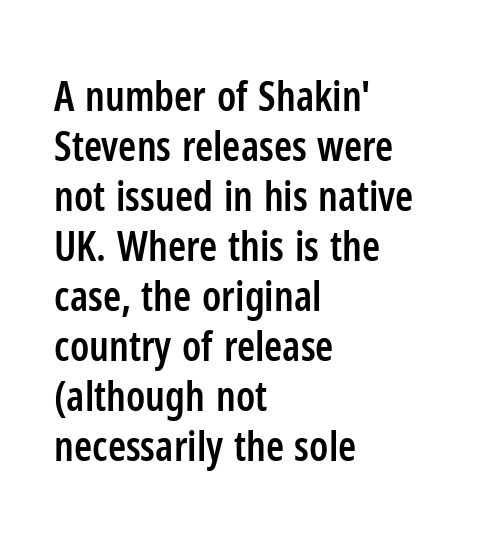
The image shows 41 px semibold, condensed sans-serif type, upright; set left-aligned, line spacing 1.22x, normal letter spacing, not underlined; low stroke contrast and a medium x-height.
